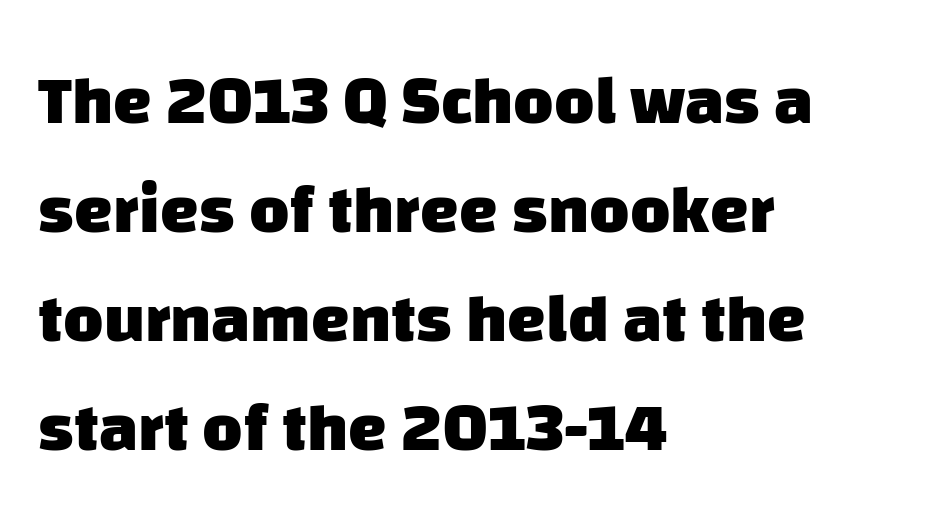
Q: Is the text bold? A: Yes.
Q: Is the typeface a serif or a sans-serif typeface? A: Sans-serif.
Q: Is the text underlined? A: No.
Q: How is the paragraph aligned? A: Left-aligned.
Q: Is the spacing between letters normal or unusually wide? A: Normal.
Q: Is the spacing between lines tight, normal or loose? A: Normal.
Q: Width (condensed, normal, or wide)? A: Normal.
Q: Stroke contrast? A: Low.
Q: x-height? A: Large.
Q: Monospaced? A: No.
